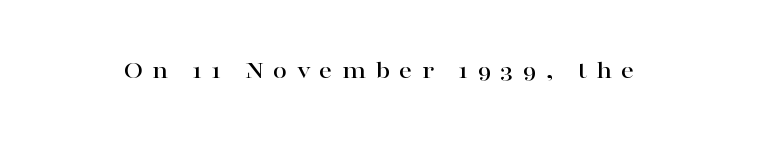
Q: Is the text italic (slanted)? A: No, it is upright.
Q: Is the text underlined? A: No.
Q: Is the spacing between letters normal or unusually wide? A: Unusually wide.
